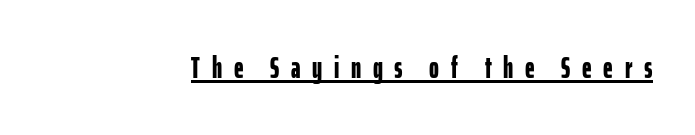
Look at the tracking — it's clearly loosened, letters drifting apart. Do the characters align in a grid? No, the font is proportional. A continuous stroke trails under the words, as in a hyperlink. Are there feet on the stems? There aren't — it's a sans.
